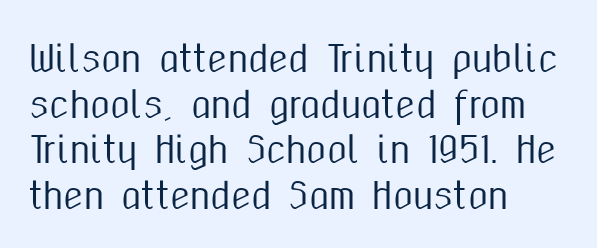
Q: Is the text italic (slanted)? A: No, it is upright.
Q: Is the typeface a serif or a sans-serif typeface? A: Sans-serif.
Q: Is the text underlined? A: No.
Q: How is the paragraph aligned? A: Left-aligned.
Q: Is the spacing between letters normal or unusually wide? A: Normal.
Q: Is the spacing between lines tight, normal or loose? A: Normal.
Q: Width (condensed, normal, or wide)? A: Condensed.
Q: Stroke contrast? A: Medium.
Q: x-height? A: Medium.
Q: Monospaced? A: No.
